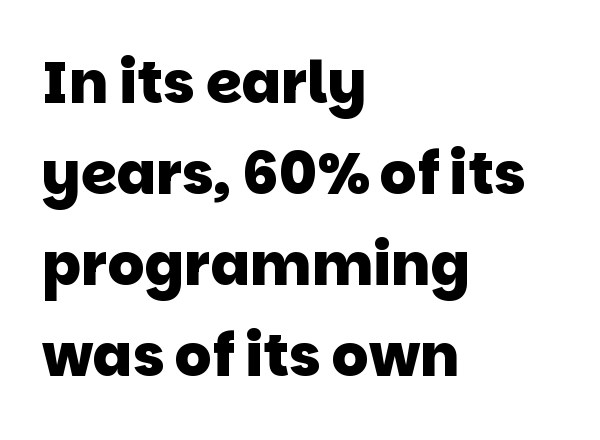
Caption: multi-line text, flush left, ragged right. Spacing between characters is what you'd get straight out of the box. Each row of text sits above clean, open space. Thick stems and heavy bowls — unmistakably bold. The lines sit at an ordinary, default distance from one another. This is sans-serif lettering, the kind often seen on screens and signage.
